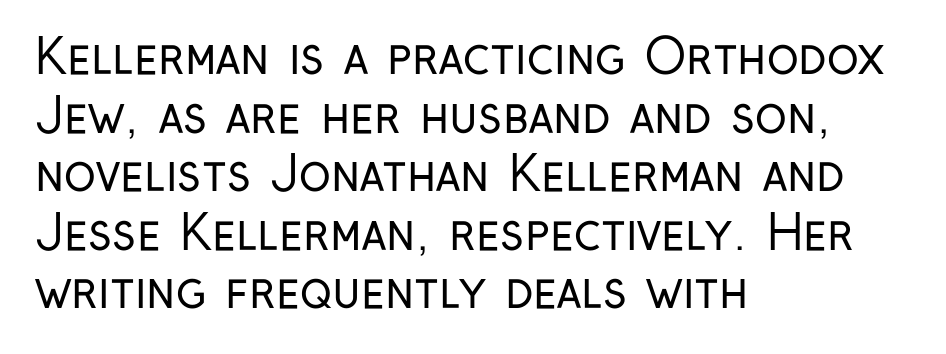
Q: Is the text bold? A: No.
Q: Is the text italic (slanted)? A: No, it is upright.
Q: Is the typeface a serif or a sans-serif typeface? A: Sans-serif.
Q: Is the text underlined? A: No.
Q: How is the paragraph aligned? A: Left-aligned.
Q: Is the spacing between letters normal or unusually wide? A: Normal.
Q: Width (condensed, normal, or wide)? A: Condensed.
Q: Stroke contrast? A: Low.
Q: x-height? A: Medium.
Q: Monospaced? A: No.
